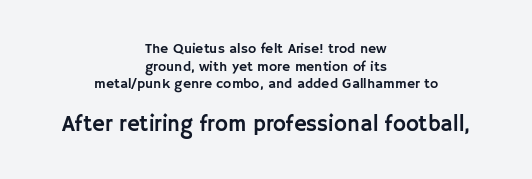
Type without underlining. No extra tracking has been applied to these lines. Baseline-to-baseline distance is the conventional proportion of letter height. Alignment: centered. Ascenders rise straight up at ninety degrees.
